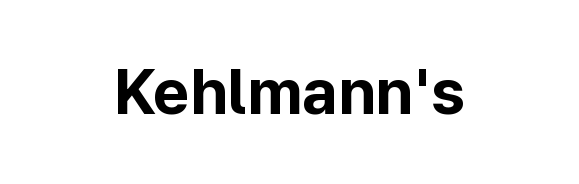
The passage shown is typed in a proportional face where columns would drift. The strokes are fattened all the way to bold. If you drew a line through each stem, it would be perfectly vertical. Classification — sans serif. Leftover space on each line is divided equally before and after the words. The type is set solid horizontally, with unmodified tracking.
